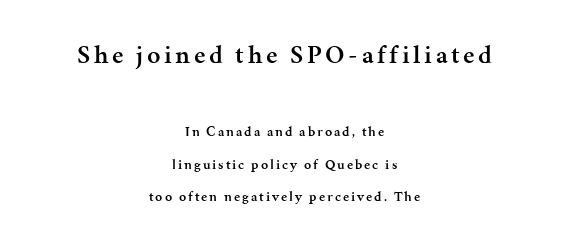
Heft: intermediate — a semibold. A centered setting, common on invitations and titles, is used for this passage. Anything drawn beneath the words? Only blank space. Does the bottom block carry the larger type? No, the top block does.
